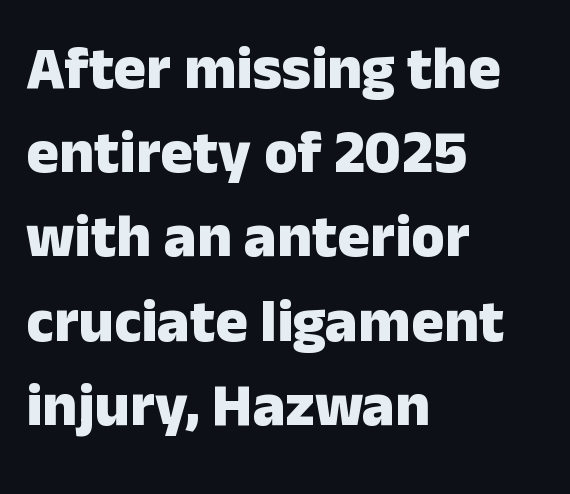
Each line starts at the same left margin while the right side varies. The passage shown is typed in a proportional face where columns would drift. Notice how descenders clear the ascenders below comfortably — that's standard leading. Each row of text sits above clean, open space.
